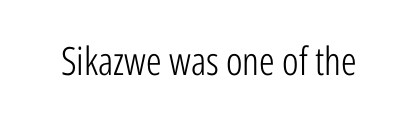
In terms of posture, this sample is upright. The tracking reads as untouched default to a designer's eye. This rendering features lettering with no underline. The passage shown is typed in a proportional face where columns would drift. This is not heavy type; no bold has been used.
